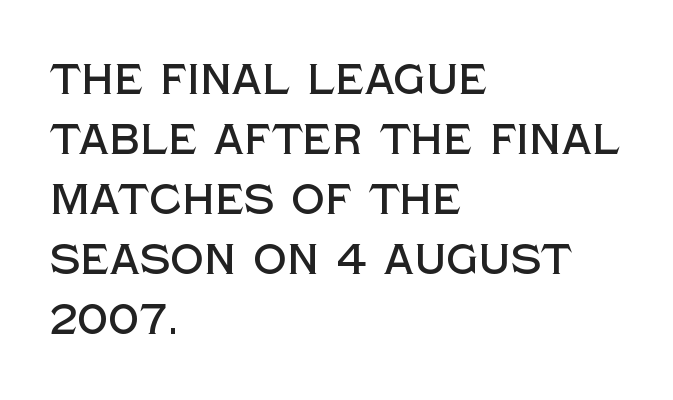
The image shows 42 px sans-serif type, upright; set left-aligned, normal line spacing (1.43x), normal letter spacing, not underlined; a large x-height.
